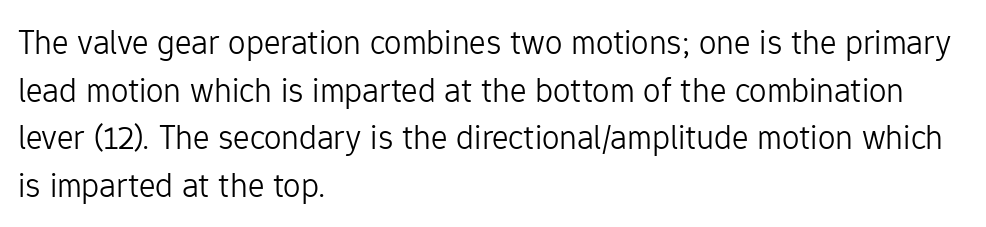
The lines in this sample share a left origin and differ only in where they stop. The area under the type is left untouched. Nope, not italic — everything's standing straight. The cut favours lightness, reaching ordinary text weight at its darkest.
